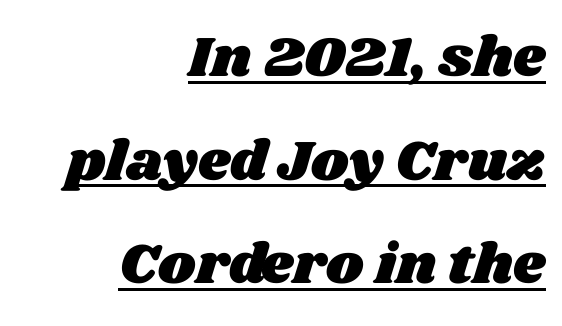
The rendered words wear a rule along their underside. Character widths vary here, with narrow letters taking less room than wide ones. Does extra space separate the letters? No, they use regular spacing. Right-aligned paragraph, ragged on the left.
